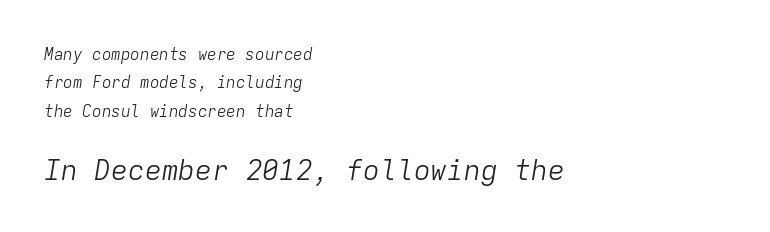
{"italic": "yes", "lean": "right", "slant_degrees": 9, "bold": "no", "weight": "light", "width": "normal", "stroke_contrast": "low", "x_height": "medium", "monospaced": "yes", "underline": "no", "align": "left", "line_spacing_ratio": 1.78, "letter_spacing": "normal", "letter_spacing_em": 0.0, "larger_block": "second", "size_ratio": 1.75, "glyph_px": 28}
